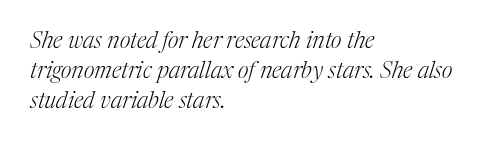
The image shows 23 px text type, italic (leaning right); set left-aligned, normal line spacing (1.3x), normal letter spacing, not underlined.
